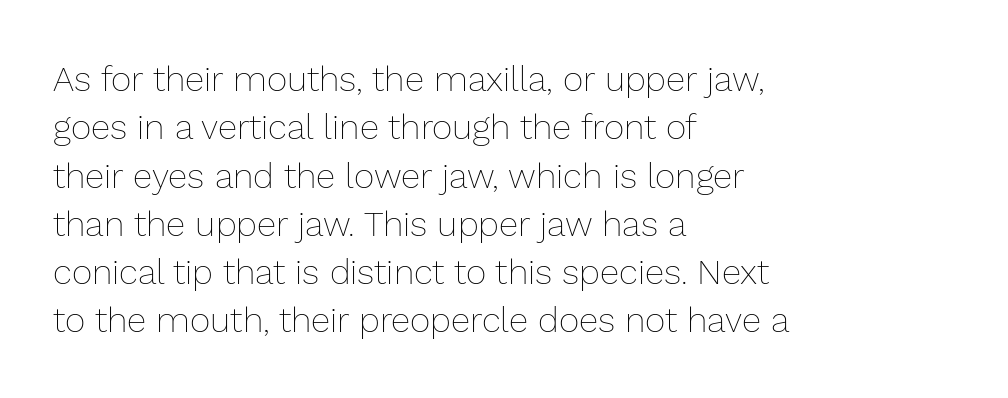
The image shows 35 px thin type, upright; set left-aligned, normal line spacing (1.38x), normal letter spacing, not underlined; low stroke contrast and a medium x-height.
